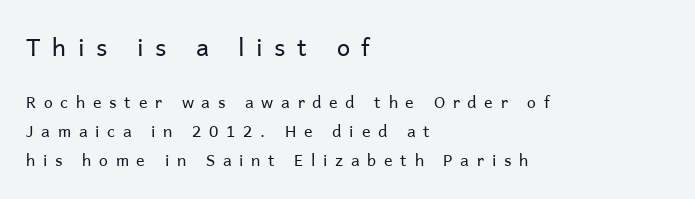
Q: Is the text bold? A: No.
Q: Is the text italic (slanted)? A: No, it is upright.
Q: Is the text underlined? A: No.
Q: How is the paragraph aligned? A: Left-aligned.
Q: Is the spacing between letters normal or unusually wide? A: Unusually wide.
Q: Which block of text is set in a larger size, the first (top) or the second (bottom)? A: The first (top) one.
